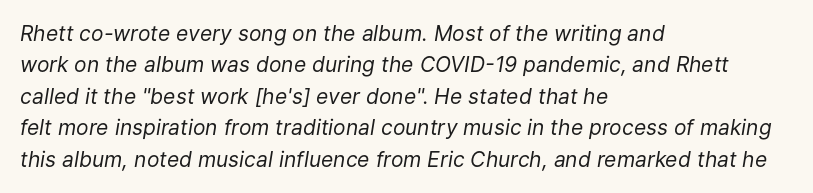
Would a proofreader flag this as italicized? Yes. Vertically, the passage feels balanced, rows spaced as you'd expect. Short and long lines alike share a common starting point at left. The type is set solid horizontally, with unmodified tracking.
